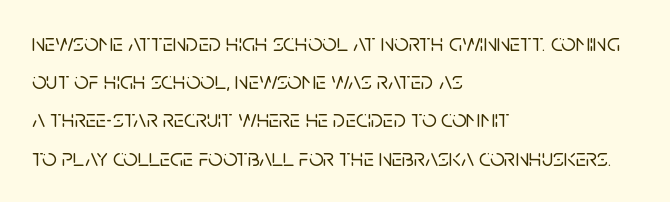
Q: Is the text italic (slanted)? A: No, it is upright.
Q: Is the text underlined? A: No.
Q: How is the paragraph aligned? A: Left-aligned.
Q: Is the spacing between letters normal or unusually wide? A: Normal.
Q: Is the spacing between lines tight, normal or loose? A: Normal.
